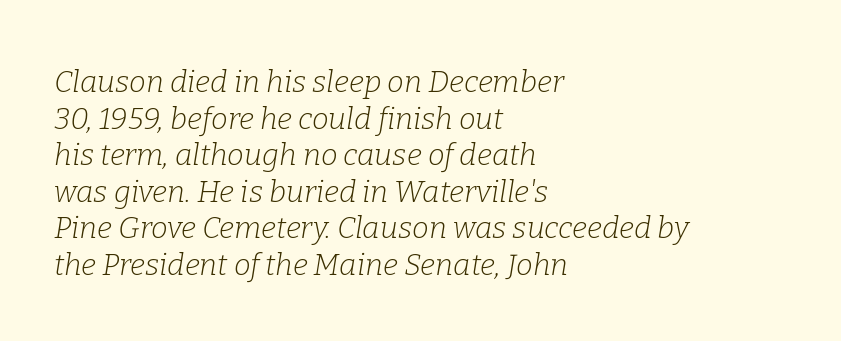
Q: Is the text bold? A: No.
Q: Is the text italic (slanted)? A: Yes, it leans right by about 9 degrees.
Q: Is the typeface a serif or a sans-serif typeface? A: Serif.
Q: Is the text underlined? A: No.
Q: How is the paragraph aligned? A: Left-aligned.
Q: Is the spacing between letters normal or unusually wide? A: Normal.
Q: Width (condensed, normal, or wide)? A: Normal.
Q: Stroke contrast? A: Low.
Q: x-height? A: Medium.
Q: Monospaced? A: No.
